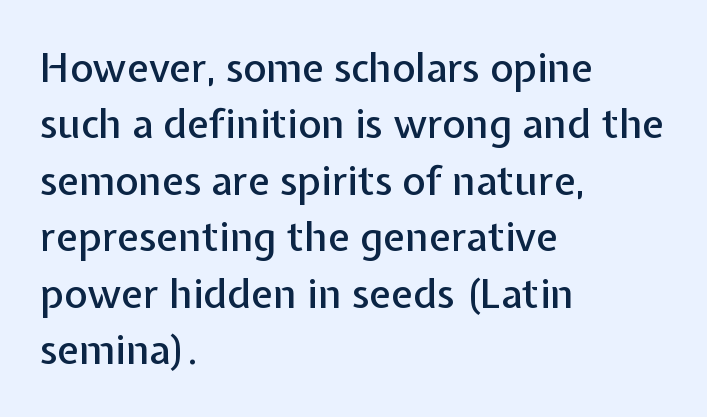
{"serif": "no", "italic": "no", "width": "normal", "stroke_contrast": "low", "x_height": "medium", "monospaced": "no", "underline": "no", "align": "left", "line_spacing": "normal", "line_spacing_ratio": 1.41, "letter_spacing": "normal", "letter_spacing_em": 0.0, "glyph_px": 40}
